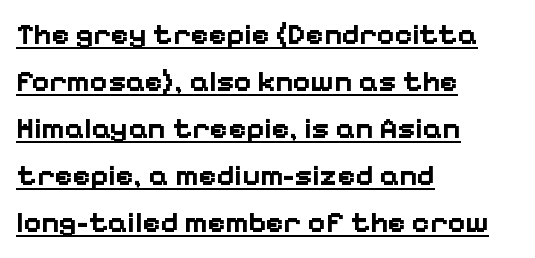
Q: Is the text bold? A: Yes.
Q: Is the text italic (slanted)? A: No, it is upright.
Q: Is the typeface a serif or a sans-serif typeface? A: Sans-serif.
Q: Is the text underlined? A: Yes.
Q: How is the paragraph aligned? A: Left-aligned.
Q: Is the spacing between letters normal or unusually wide? A: Normal.
Q: Is the spacing between lines tight, normal or loose? A: Normal.
Q: Width (condensed, normal, or wide)? A: Normal.
Q: Stroke contrast? A: Low.
Q: x-height? A: Medium.
Q: Monospaced? A: No.
